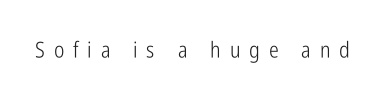
The image shows 22 px text type, upright; set unusually wide letter spacing (+0.4 em), not underlined.
